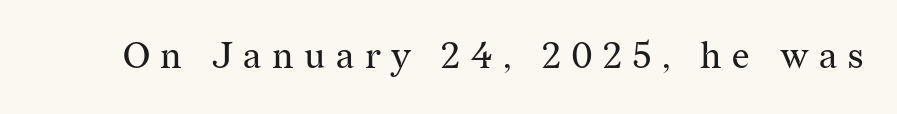
The image shows 37 px regular-weight serif type, upright; set unusually wide letter spacing (+0.28 em), not underlined; medium stroke contrast and a medium x-height.
